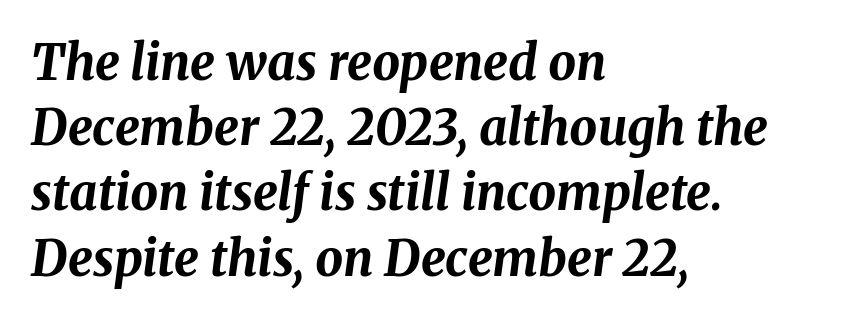
The image shows 49 px bold type, italic (leaning right); set left-aligned, normal line spacing (1.33x), normal letter spacing, not underlined; medium stroke contrast and a medium x-height.
